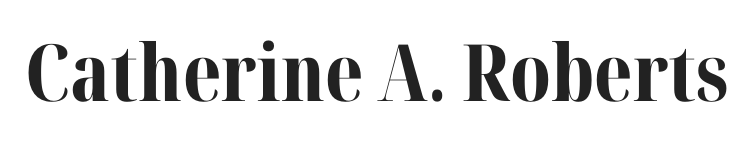
Q: Is the text bold? A: Yes.
Q: Is the text italic (slanted)? A: No, it is upright.
Q: Is the typeface a serif or a sans-serif typeface? A: Serif.
Q: Is the text underlined? A: No.
Q: Is the spacing between letters normal or unusually wide? A: Normal.
Q: Width (condensed, normal, or wide)? A: Normal.
Q: Stroke contrast? A: Medium.
Q: x-height? A: Medium.
Q: Monospaced? A: No.
